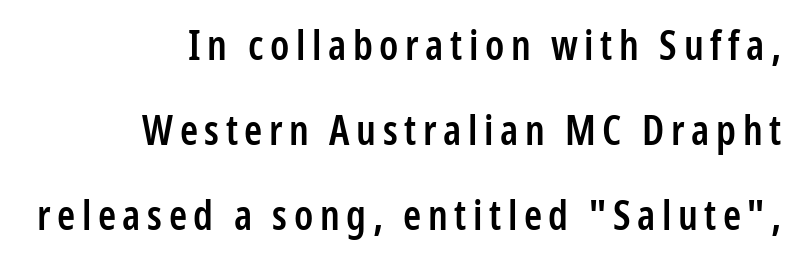
The image shows 41 px semibold, condensed sans-serif type, upright; set right-aligned, loose line spacing (2.07x), not underlined; low stroke contrast and a medium x-height.
